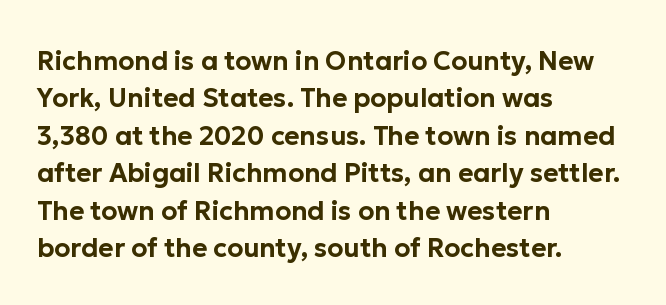
A typesetter would call this zero additional tracking. The string is rendered with underlining switched off. Reading down the block, your eye returns to a fixed left position each line. The lines sit at an ordinary, default distance from one another.
